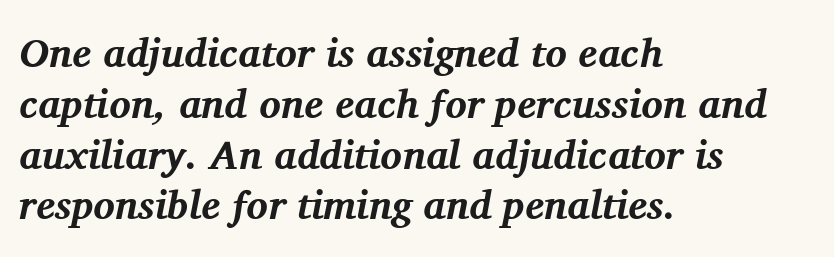
The image shows 40 px bold serif type, italic (leaning right); set left-aligned, normal line spacing (1.27x), normal letter spacing, not underlined; medium stroke contrast and a medium x-height.
